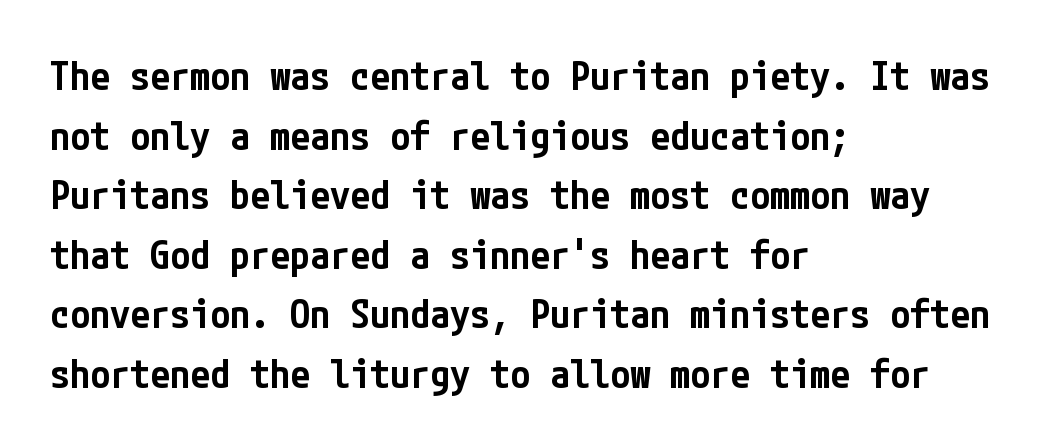
Q: Is the text bold? A: Semi-bold.
Q: Is the text italic (slanted)? A: No, it is upright.
Q: Is the typeface a serif or a sans-serif typeface? A: Sans-serif.
Q: Is the text underlined? A: No.
Q: How is the paragraph aligned? A: Left-aligned.
Q: Is the spacing between letters normal or unusually wide? A: Normal.
Q: Is the spacing between lines tight, normal or loose? A: Normal.
Q: Width (condensed, normal, or wide)? A: Condensed.
Q: Stroke contrast? A: Low.
Q: x-height? A: Medium.
